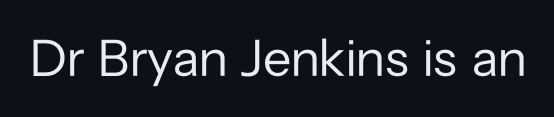
Ascenders rise straight up at ninety degrees. Check the space under the baseline: it is left empty. What stands out about the letter spacing? Nothing — it is the standard amount. The designer went with a sans here, leaving each stem footless.
